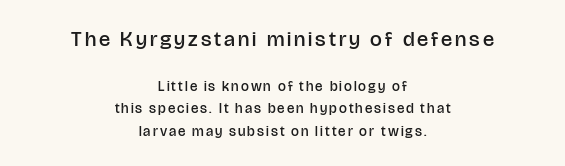
{"italic": "no", "bold": "semi", "underline": "no", "align": "center", "line_spacing": "normal", "line_spacing_ratio": 1.61, "larger_block": "first", "size_ratio": 1.5, "glyph_px": 21}
